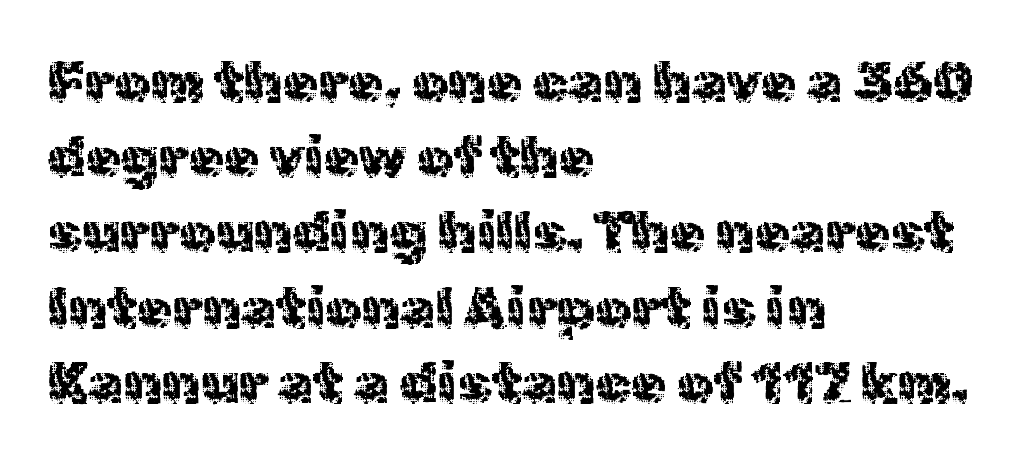
Q: Is the text bold? A: No.
Q: Is the text italic (slanted)? A: No, it is upright.
Q: Is the typeface a serif or a sans-serif typeface? A: Sans-serif.
Q: Is the text underlined? A: No.
Q: How is the paragraph aligned? A: Left-aligned.
Q: Is the spacing between letters normal or unusually wide? A: Normal.
Q: Is the spacing between lines tight, normal or loose? A: Normal.
Q: Width (condensed, normal, or wide)? A: Normal.
Q: x-height? A: Medium.
Q: Monospaced? A: No.
